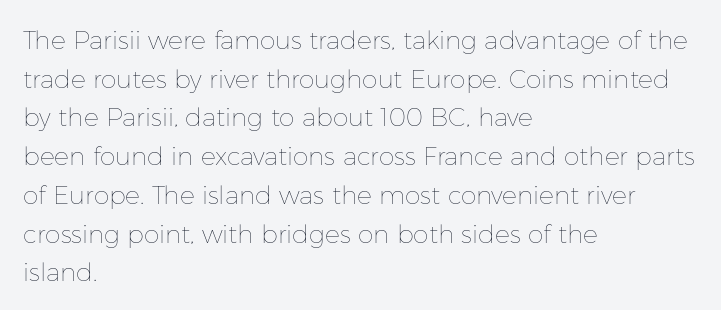
Notice how descenders clear the ascenders below comfortably — that's standard leading. Posture: vertical. Letter spacing: default. This rendering uses left alignment, leaving the right contour irregular.
